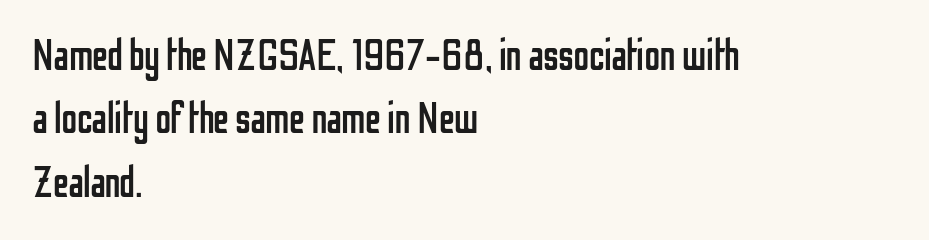
Q: Is the text bold? A: No.
Q: Is the text italic (slanted)? A: No, it is upright.
Q: Is the typeface a serif or a sans-serif typeface? A: Sans-serif.
Q: Is the text underlined? A: No.
Q: How is the paragraph aligned? A: Left-aligned.
Q: Is the spacing between letters normal or unusually wide? A: Normal.
Q: Is the spacing between lines tight, normal or loose? A: Normal.
Q: Width (condensed, normal, or wide)? A: Condensed.
Q: Stroke contrast? A: Low.
Q: x-height? A: Medium.
Q: Monospaced? A: No.
